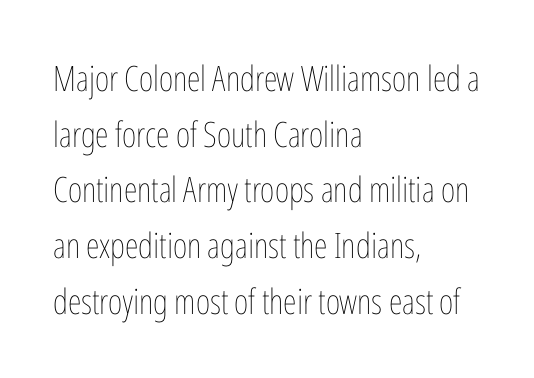
The image shows 35 px thin, condensed type, upright; set left-aligned, normal line spacing (1.59x), normal letter spacing, not underlined; low stroke contrast and a medium x-height.
